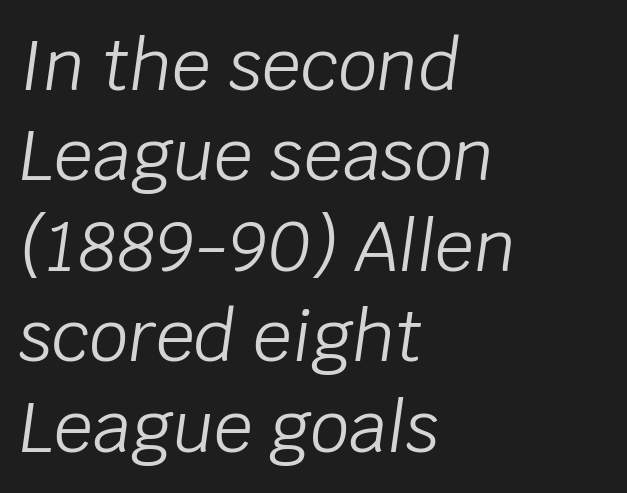
Q: Is the text bold? A: No.
Q: Is the text italic (slanted)? A: Yes, it leans right by about 8 degrees.
Q: Is the text underlined? A: No.
Q: How is the paragraph aligned? A: Left-aligned.
Q: Is the spacing between letters normal or unusually wide? A: Normal.
Q: Is the spacing between lines tight, normal or loose? A: Normal.
Q: Width (condensed, normal, or wide)? A: Normal.
Q: Stroke contrast? A: Low.
Q: x-height? A: Large.
Q: Monospaced? A: No.
